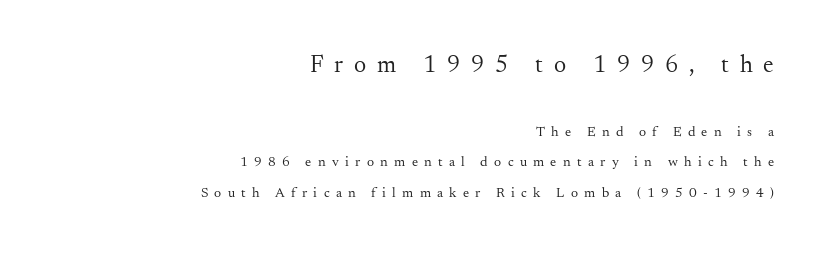
Q: Is the text bold? A: No.
Q: Is the text italic (slanted)? A: No, it is upright.
Q: Is the text underlined? A: No.
Q: How is the paragraph aligned? A: Right-aligned.
Q: Is the spacing between letters normal or unusually wide? A: Unusually wide.
Q: Is the spacing between lines tight, normal or loose? A: Loose.
Q: Which block of text is set in a larger size, the first (top) or the second (bottom)? A: The first (top) one.
